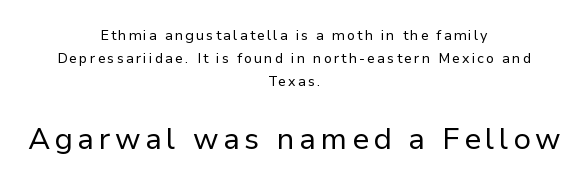
The specimen reads as upright at a glance. A student would call this center alignment; a typographer would say set centered. Quick note: interline space is typical. Note: no serifs on the glyphs. The emphasis by scale lands on block number two, below. Letters have the restrained weight of plain body copy at most.
